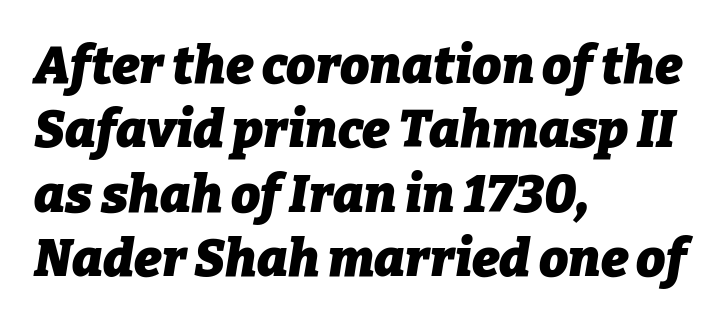
{"italic": "yes", "lean": "right", "slant_degrees": 9, "bold": "yes", "weight": "heavy", "width": "normal", "stroke_contrast": "low", "x_height": "medium", "monospaced": "no", "underline": "no", "align": "left", "line_spacing_ratio": 1.24, "letter_spacing": "normal", "letter_spacing_em": 0.0, "glyph_px": 52}
